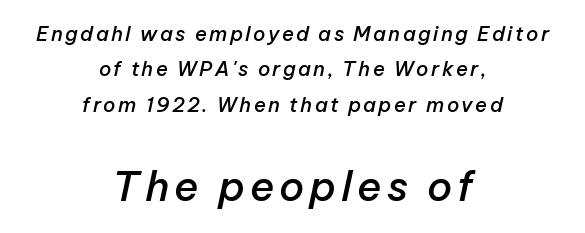
{"italic": "yes", "lean": "right", "slant_degrees": 12, "bold": "semi", "weight": "semibold", "width": "normal", "stroke_contrast": "low", "x_height": "medium", "monospaced": "no", "underline": "no", "align": "center", "line_spacing_ratio": 1.77, "larger_block": "second", "size_ratio": 2.05, "glyph_px": 41}
